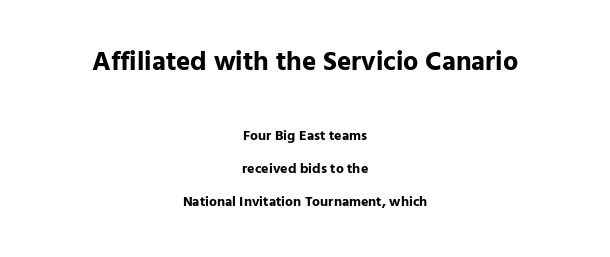
{"italic": "no", "bold": "yes", "underline": "no", "align": "center", "line_spacing": "loose", "line_spacing_ratio": 2.36, "letter_spacing": "normal", "letter_spacing_em": 0.0, "larger_block": "first", "size_ratio": 1.93, "glyph_px": 27}
